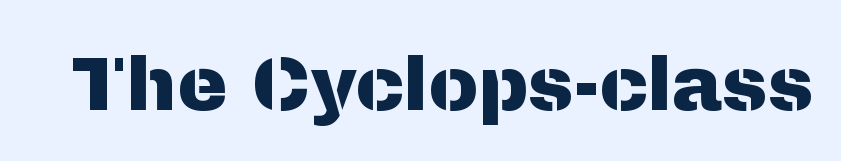
{"serif": "no", "italic": "no", "width": "normal", "stroke_contrast": "medium", "x_height": "medium", "monospaced": "no", "underline": "no", "letter_spacing": "normal", "letter_spacing_em": 0.0, "glyph_px": 75}
